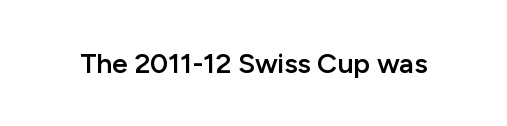
Q: Is the text bold? A: Semi-bold.
Q: Is the text italic (slanted)? A: No, it is upright.
Q: Is the typeface a serif or a sans-serif typeface? A: Sans-serif.
Q: Is the text underlined? A: No.
Q: Is the spacing between letters normal or unusually wide? A: Normal.
Q: Width (condensed, normal, or wide)? A: Normal.
Q: Stroke contrast? A: Low.
Q: x-height? A: Medium.
Q: Monospaced? A: No.
